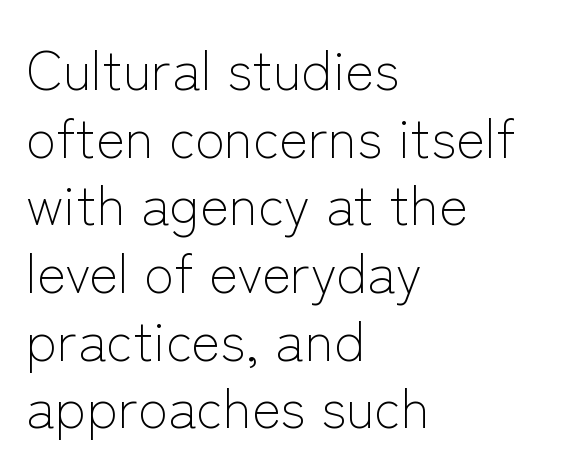
The image shows 55 px light sans-serif type, upright; set left-aligned, line spacing 1.23x, normal letter spacing, not underlined; low stroke contrast and a medium x-height.
